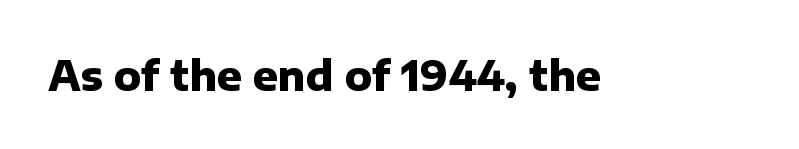
{"serif": "no", "italic": "no", "bold": "yes", "weight": "heavy", "width": "normal", "stroke_contrast": "low", "x_height": "medium", "monospaced": "no", "underline": "no", "letter_spacing": "normal", "letter_spacing_em": 0.0, "glyph_px": 41}
